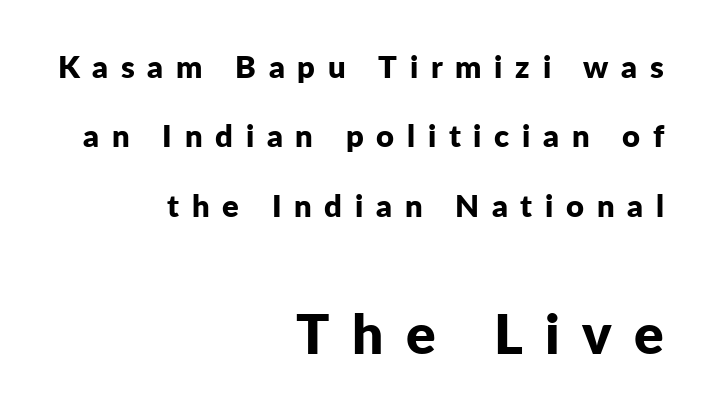
{"serif": "no", "italic": "no", "bold": "yes", "weight": "bold", "width": "normal", "stroke_contrast": "low", "x_height": "medium", "monospaced": "no", "underline": "no", "align": "right", "line_spacing": "loose", "line_spacing_ratio": 2.24, "letter_spacing": "wide", "letter_spacing_em": 0.41, "larger_block": "second", "size_ratio": 1.77, "glyph_px": 55}
